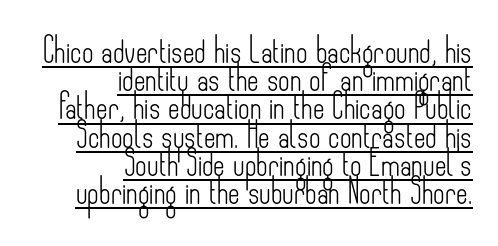
Q: Is the text bold? A: No.
Q: Is the text italic (slanted)? A: No, it is upright.
Q: Is the text underlined? A: Yes.
Q: How is the paragraph aligned? A: Right-aligned.
Q: Is the spacing between letters normal or unusually wide? A: Normal.
Q: Is the spacing between lines tight, normal or loose? A: Tight.
